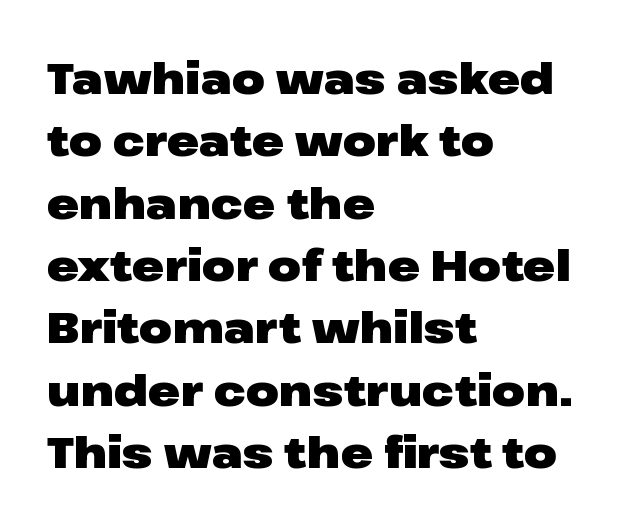
Q: Is the text bold? A: Yes.
Q: Is the text italic (slanted)? A: No, it is upright.
Q: Is the typeface a serif or a sans-serif typeface? A: Sans-serif.
Q: Is the text underlined? A: No.
Q: How is the paragraph aligned? A: Left-aligned.
Q: Is the spacing between letters normal or unusually wide? A: Normal.
Q: Is the spacing between lines tight, normal or loose? A: Normal.
Q: Width (condensed, normal, or wide)? A: Wide.
Q: Stroke contrast? A: Low.
Q: x-height? A: Medium.
Q: Monospaced? A: No.
